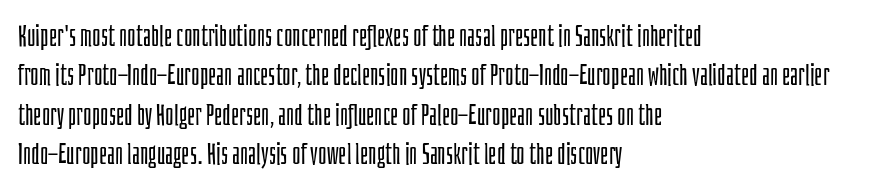
{"serif": "no", "italic": "no", "bold": "no", "weight": "light", "width": "condensed", "stroke_contrast": "low", "x_height": "large", "monospaced": "no", "underline": "no", "align": "left", "line_spacing": "normal", "line_spacing_ratio": 1.36, "letter_spacing": "normal", "letter_spacing_em": 0.0, "glyph_px": 29}
